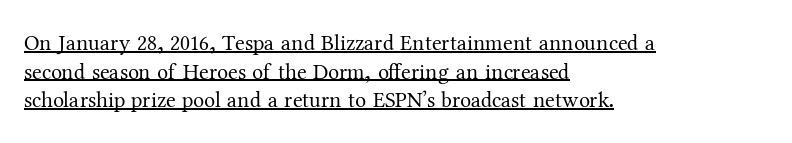
The image shows 22 px text type, upright; set left-aligned, normal line spacing (1.3x), normal letter spacing, underlined.
